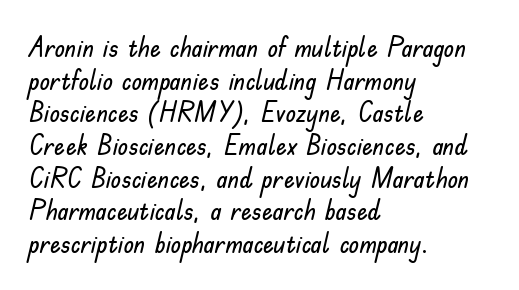
Words float on clear page, feet unadorned. Words appear dense and cohesive because spacing is normal. If you drew a ruler down the left edge, every line would touch it.
